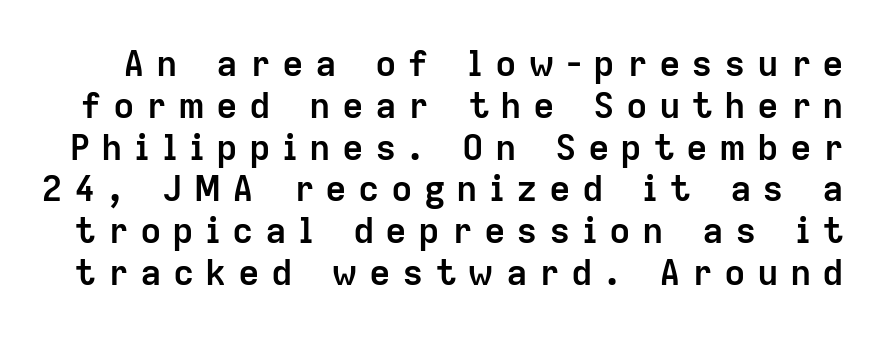
{"serif": "no", "italic": "no", "bold": "yes", "weight": "semibold", "width": "normal", "stroke_contrast": "low", "x_height": "medium", "monospaced": "no", "underline": "no", "line_spacing_ratio": 1.16, "letter_spacing": "wide", "letter_spacing_em": 0.31, "glyph_px": 36}
